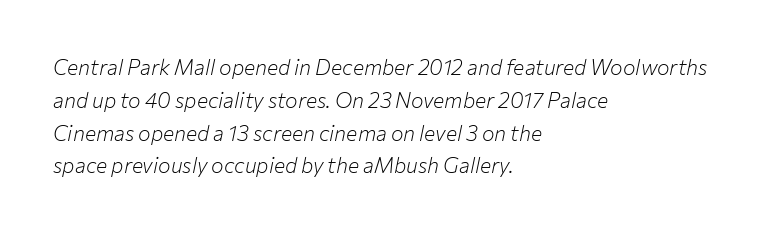
Q: Is the text bold? A: No.
Q: Is the text italic (slanted)? A: Yes, it leans right by about 12 degrees.
Q: Is the text underlined? A: No.
Q: How is the paragraph aligned? A: Left-aligned.
Q: Is the spacing between letters normal or unusually wide? A: Normal.
Q: Is the spacing between lines tight, normal or loose? A: Normal.
